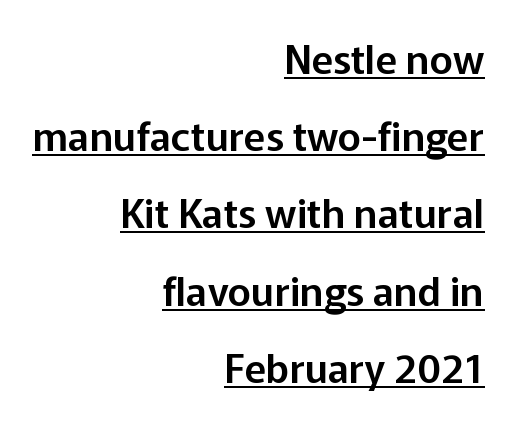
Honestly, the letter spacing is just normal — you wouldn't notice it. Grotesque or geometric, the face here clearly has no serifs. Line spacing here is loose. Posture: vertical.
